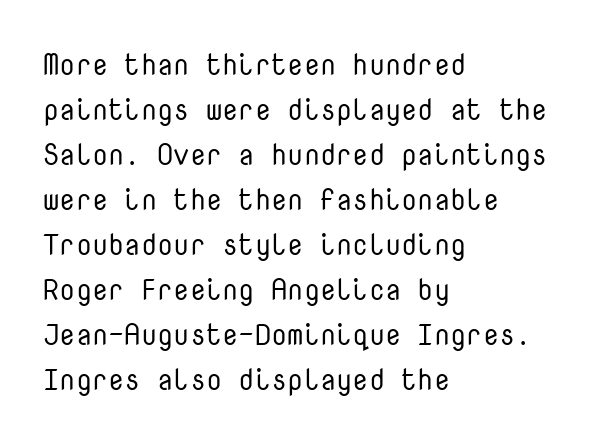
Classification — sans serif. Unlike italic type, these characters show no tilt at all. The strip under each line holds only bare page. Think of a typewriter: that constant character pitch is what you see here. Is there much room between lines? A standard amount, neither cramped nor airy.
